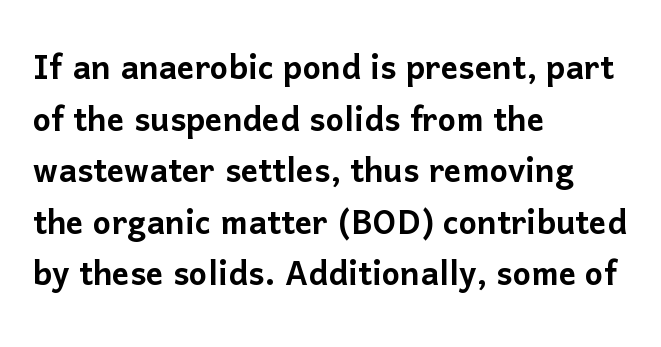
{"serif": "no", "italic": "no", "width": "normal", "stroke_contrast": "low", "x_height": "medium", "monospaced": "no", "underline": "no", "align": "left", "line_spacing_ratio": 1.2, "letter_spacing": "normal", "letter_spacing_em": 0.0, "glyph_px": 43}
